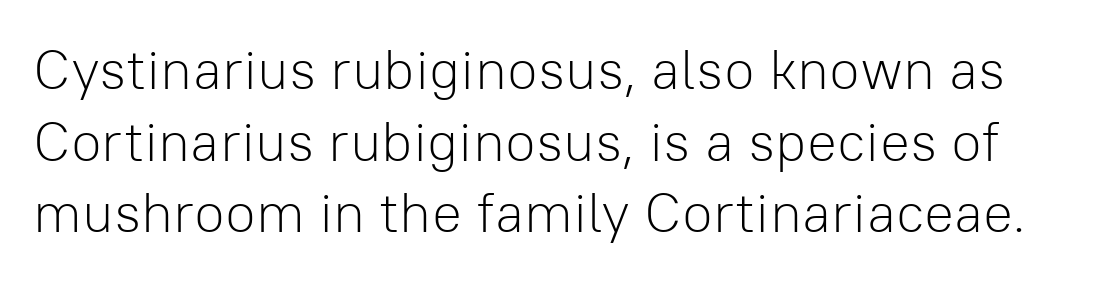
The image shows 56 px light sans-serif type, upright; set normal line spacing (1.28x), normal letter spacing, not underlined; low stroke contrast and a medium x-height.
